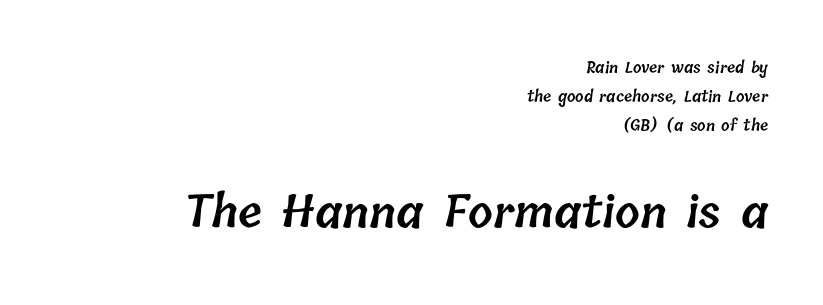
The rendering uses natural spacing where letterforms have individual widths. This rendering features lettering with no underline. The font is running at a semibold setting, under full bold. Type size steps up from the first block to the second. This sample uses plain, unmodified letter spacing.
